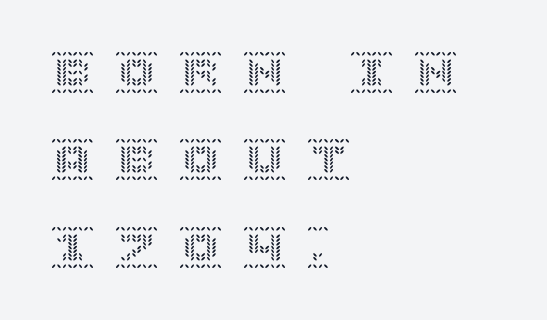
{"italic": "no", "width": "normal", "x_height": "large", "underline": "no", "align": "left", "line_spacing": "loose", "line_spacing_ratio": 2.03, "letter_spacing": "wide", "letter_spacing_em": 0.49, "glyph_px": 43}
